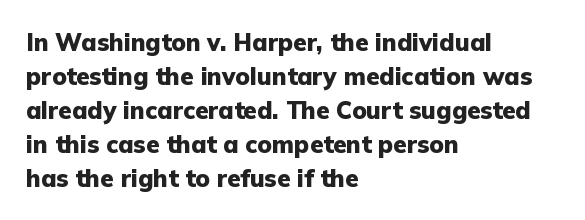
{"italic": "no", "bold": "yes", "underline": "no", "align": "left", "line_spacing": "normal", "line_spacing_ratio": 1.42, "letter_spacing": "normal", "letter_spacing_em": 0.0, "glyph_px": 24}
